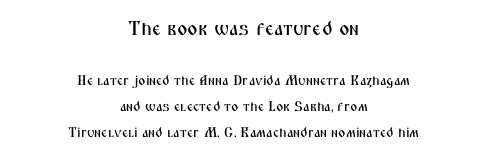
Caption: upper text group enlarged, lower text group reduced. This rendering features lettering with no underline. Every character sits straight up, as roman type does. Reading down the block, each line starts at a different indent, mirrored at its end. The tracking reads as untouched default to a designer's eye.
